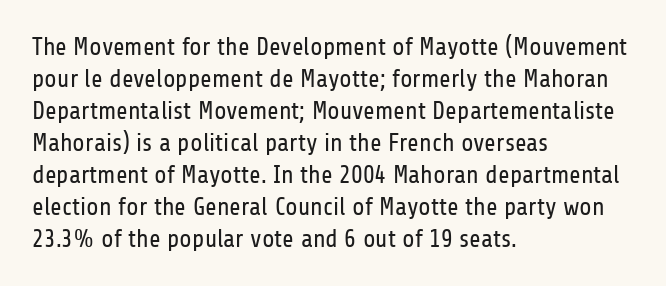
The image shows 25 px text type, upright; set left-aligned, normal line spacing (1.28x), normal letter spacing, not underlined.
